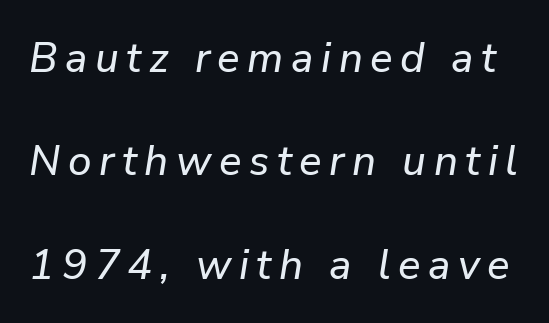
A typesetter would call this proportional, since set widths differ per character. The rendering uses a large line-height, opening up the rows. The lettering tilts uniformly, giving the passage an italic look. Quick note: underline off.
